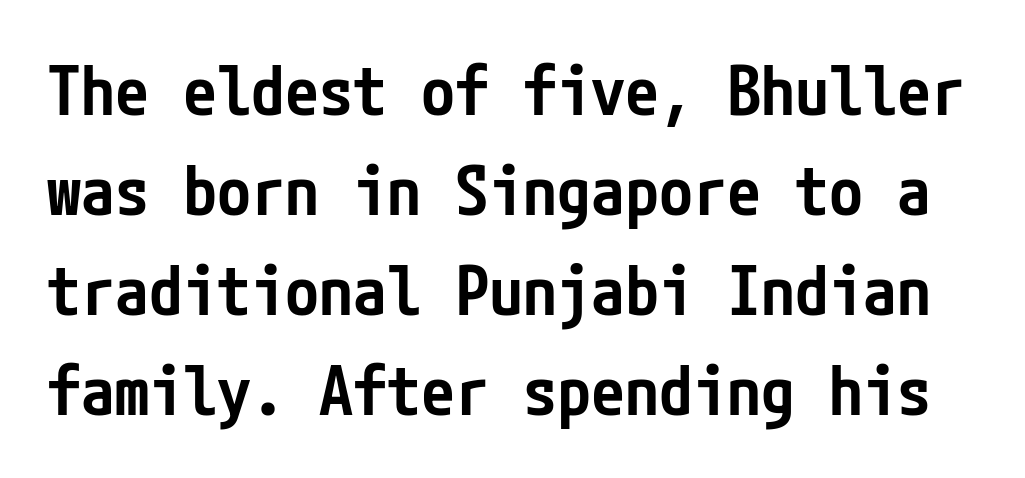
To sum up the face: it is a sans, with no serifs. Here the glyphs are tracked normally, forming tight word shapes. No word sits above an underline. Quick note: interline space is typical.
